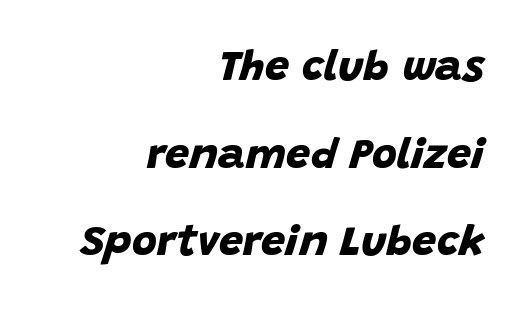
Q: Is the text bold? A: Yes.
Q: Is the typeface a serif or a sans-serif typeface? A: Sans-serif.
Q: Is the text underlined? A: No.
Q: How is the paragraph aligned? A: Right-aligned.
Q: Is the spacing between letters normal or unusually wide? A: Normal.
Q: Is the spacing between lines tight, normal or loose? A: Loose.
Q: Width (condensed, normal, or wide)? A: Normal.
Q: Stroke contrast? A: Low.
Q: x-height? A: Large.
Q: Monospaced? A: No.
